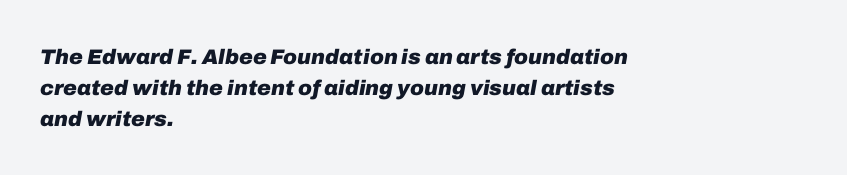
The image shows 21 px bold type, italic (leaning right); set left-aligned, normal line spacing (1.47x), normal letter spacing, not underlined.
